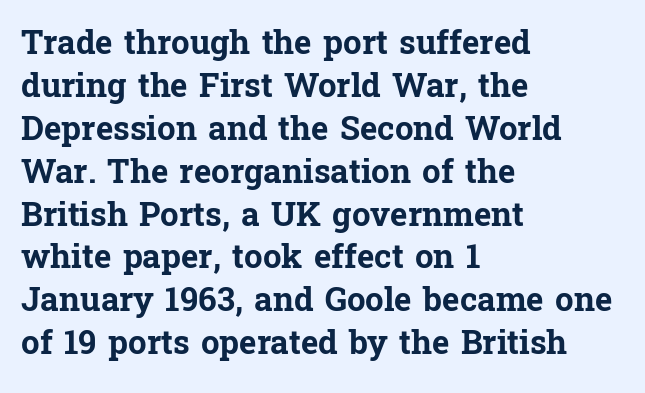
The image shows 33 px bold serif type, upright; set left-aligned, normal line spacing (1.3x), normal letter spacing, not underlined; low stroke contrast and a medium x-height.
